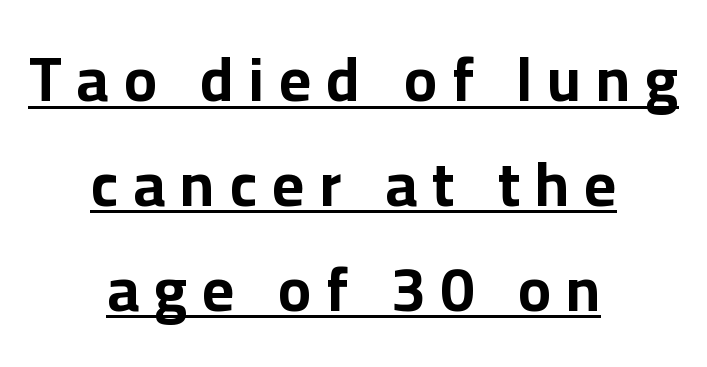
Q: Is the text bold? A: Yes.
Q: Is the text italic (slanted)? A: No, it is upright.
Q: Is the typeface a serif or a sans-serif typeface? A: Sans-serif.
Q: Is the text underlined? A: Yes.
Q: How is the paragraph aligned? A: Centered.
Q: Is the spacing between letters normal or unusually wide? A: Unusually wide.
Q: Is the spacing between lines tight, normal or loose? A: Normal.
Q: Width (condensed, normal, or wide)? A: Normal.
Q: Stroke contrast? A: Low.
Q: x-height? A: Medium.
Q: Monospaced? A: No.
